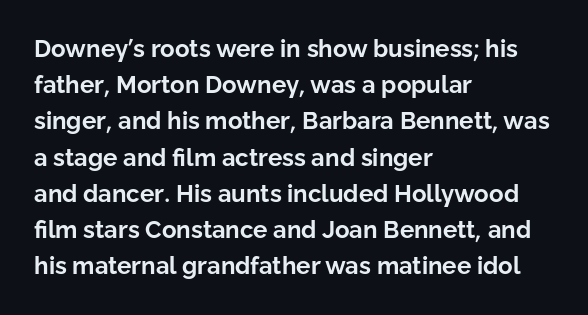
Q: Is the text bold? A: Yes.
Q: Is the text italic (slanted)? A: No, it is upright.
Q: Is the text underlined? A: No.
Q: How is the paragraph aligned? A: Left-aligned.
Q: Is the spacing between letters normal or unusually wide? A: Normal.
Q: Is the spacing between lines tight, normal or loose? A: Normal.
